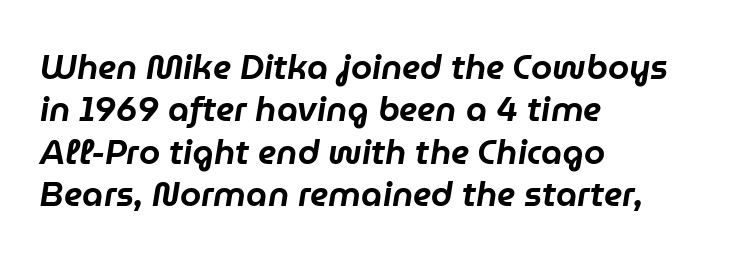
{"italic": "yes", "lean": "right", "slant_degrees": 9, "width": "normal", "stroke_contrast": "low", "x_height": "medium", "monospaced": "no", "underline": "no", "align": "left", "line_spacing": "normal", "line_spacing_ratio": 1.25, "letter_spacing": "normal", "letter_spacing_em": 0.0, "glyph_px": 34}
